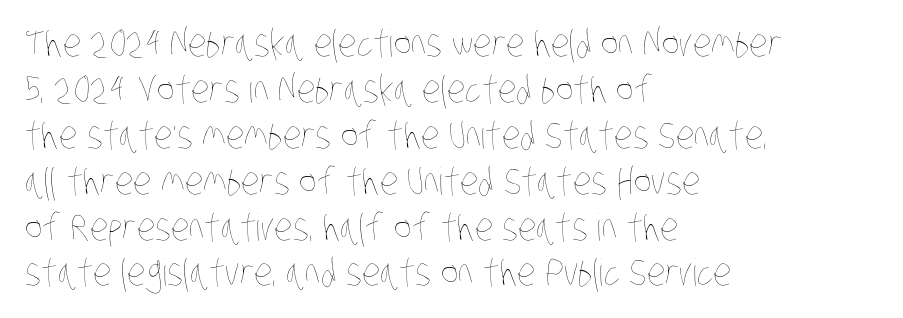
The image shows 37 px thin, condensed type; set left-aligned, line spacing 1.24x, normal letter spacing, not underlined; low stroke contrast and a large x-height.
